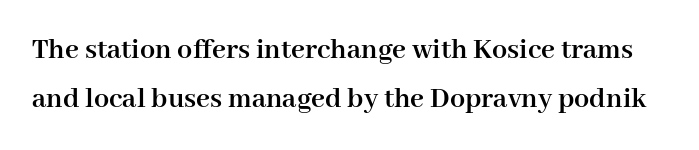
The image shows 30 px semibold serif type, upright; set normal line spacing (1.63x), normal letter spacing, not underlined; high stroke contrast and a medium x-height.
